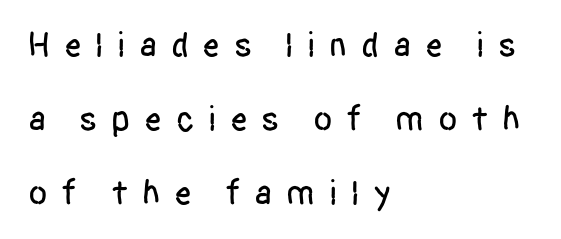
The image shows 35 px condensed sans-serif type, upright; set left-aligned, loose line spacing (2.11x), unusually wide letter spacing (+0.39 em), not underlined; low stroke contrast and a large x-height.
